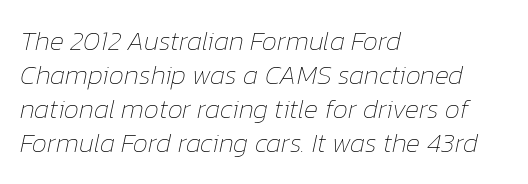
Q: Is the text bold? A: No.
Q: Is the text italic (slanted)? A: Yes, it leans right by about 12 degrees.
Q: Is the text underlined? A: No.
Q: How is the paragraph aligned? A: Left-aligned.
Q: Is the spacing between letters normal or unusually wide? A: Normal.
Q: Is the spacing between lines tight, normal or loose? A: Normal.
